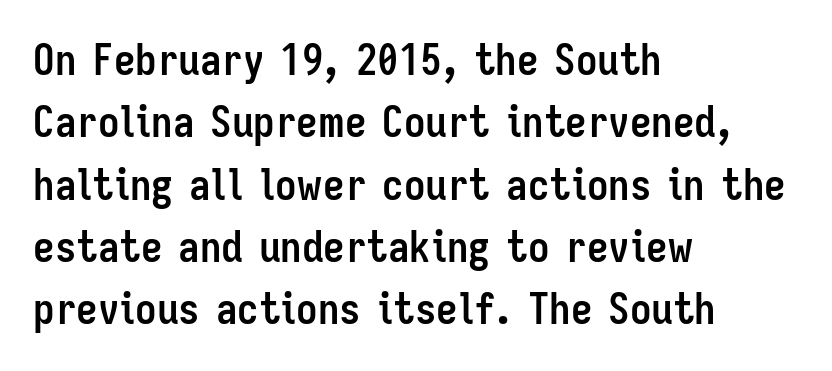
{"serif": "no", "italic": "no", "bold": "yes", "weight": "semibold", "width": "condensed", "stroke_contrast": "low", "x_height": "medium", "monospaced": "no", "underline": "no", "align": "left", "line_spacing": "normal", "line_spacing_ratio": 1.45, "letter_spacing": "normal", "letter_spacing_em": 0.0, "glyph_px": 43}
